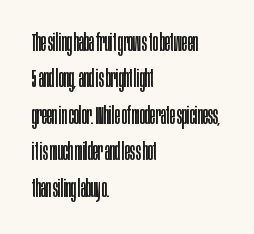
The image shows 24 px text type, upright; set left-aligned, normal line spacing (1.52x), normal letter spacing, not underlined.
